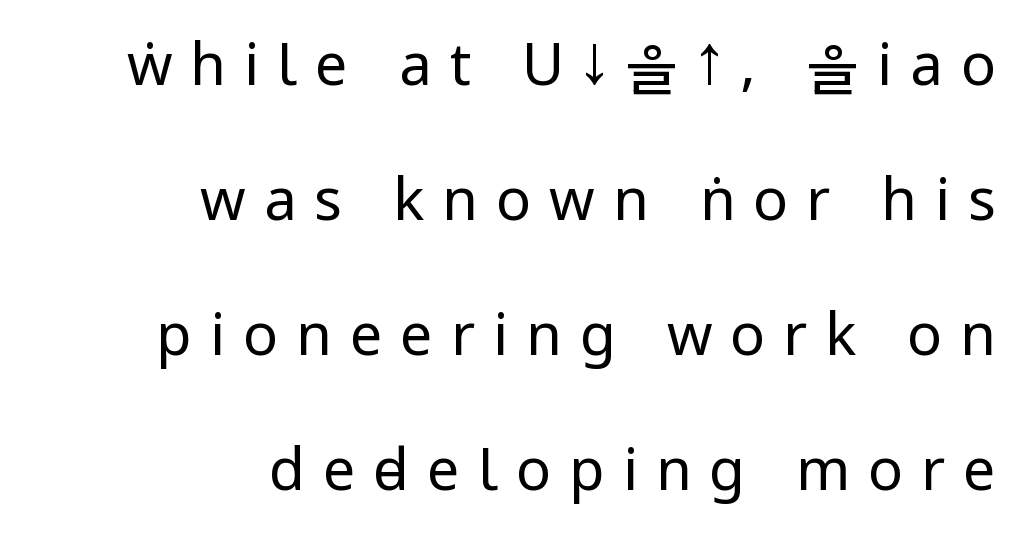
Reading down the block, your eye finds every line finishing at a fixed right position. The characters display no serif detailing; their extremities are plain. Posture: vertical. Tracking value appears strongly positive — letters spread wide.
